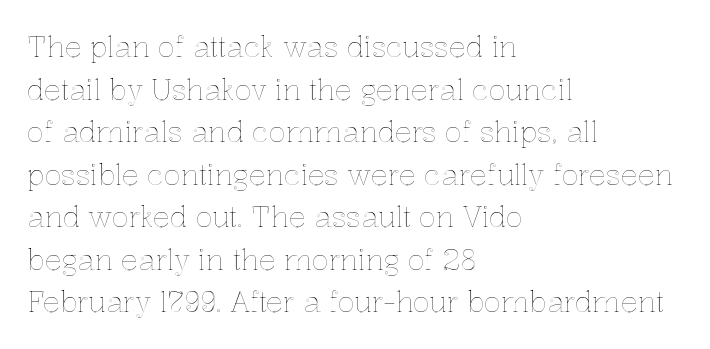
Students, note that the glyphs here touch the page at normal intervals. The typography opts for an upright posture over an oblique one. Successive baselines arrive at the customary interval. Which margin do the lines hug? The left one — the right edge is uneven. Do the characters align in a grid? No, the font is proportional. Quick note: underline off.
